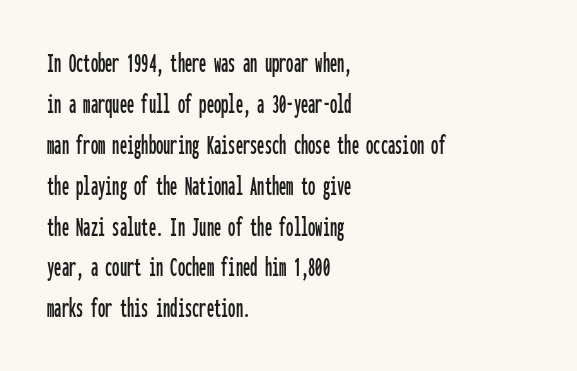
Q: Is the text italic (slanted)? A: No, it is upright.
Q: Is the typeface a serif or a sans-serif typeface? A: Sans-serif.
Q: Is the text underlined? A: No.
Q: How is the paragraph aligned? A: Left-aligned.
Q: Is the spacing between letters normal or unusually wide? A: Normal.
Q: Is the spacing between lines tight, normal or loose? A: Normal.
Q: Width (condensed, normal, or wide)? A: Condensed.
Q: Stroke contrast? A: Low.
Q: x-height? A: Medium.
Q: Monospaced? A: Yes.
